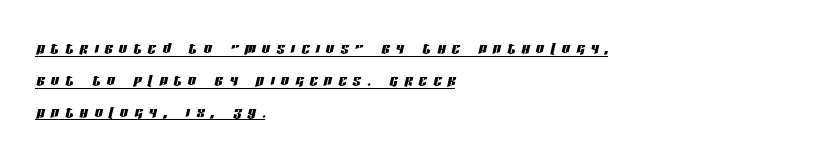
Q: Is the text italic (slanted)? A: Yes, it leans right by about 13 degrees.
Q: Is the text underlined? A: Yes.
Q: How is the paragraph aligned? A: Left-aligned.
Q: Is the spacing between letters normal or unusually wide? A: Unusually wide.
Q: Is the spacing between lines tight, normal or loose? A: Normal.
